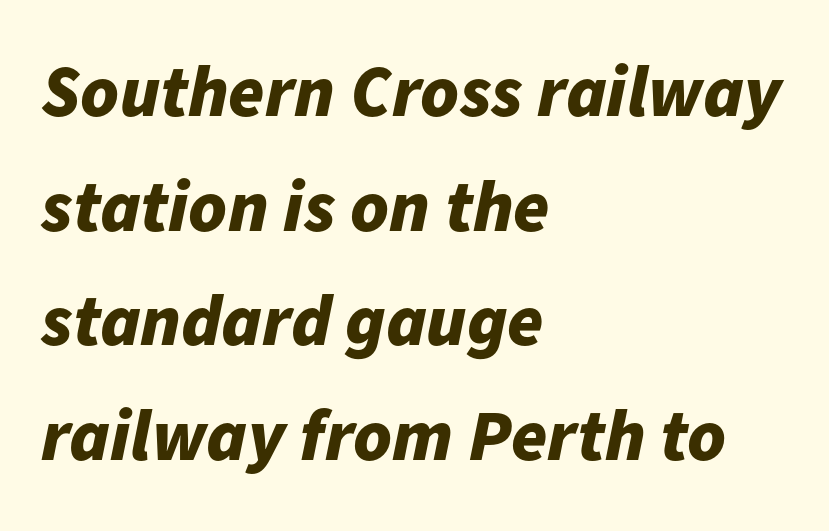
{"italic": "yes", "lean": "right", "slant_degrees": 11, "bold": "yes", "weight": "bold", "width": "normal", "stroke_contrast": "low", "x_height": "medium", "monospaced": "no", "underline": "no", "align": "left", "line_spacing": "normal", "line_spacing_ratio": 1.57, "letter_spacing": "normal", "letter_spacing_em": 0.0, "glyph_px": 73}
